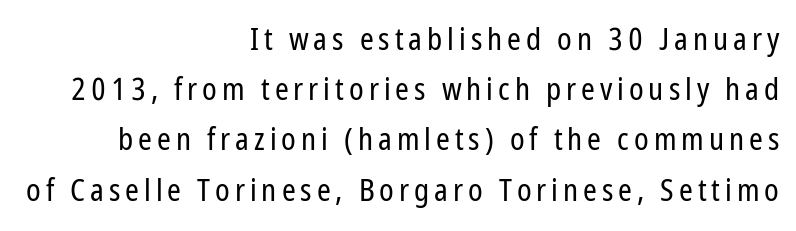
Q: Is the text bold? A: No.
Q: Is the text italic (slanted)? A: No, it is upright.
Q: Is the typeface a serif or a sans-serif typeface? A: Sans-serif.
Q: Is the text underlined? A: No.
Q: How is the paragraph aligned? A: Right-aligned.
Q: Is the spacing between lines tight, normal or loose? A: Normal.
Q: Width (condensed, normal, or wide)? A: Condensed.
Q: Stroke contrast? A: Low.
Q: x-height? A: Medium.
Q: Monospaced? A: No.
